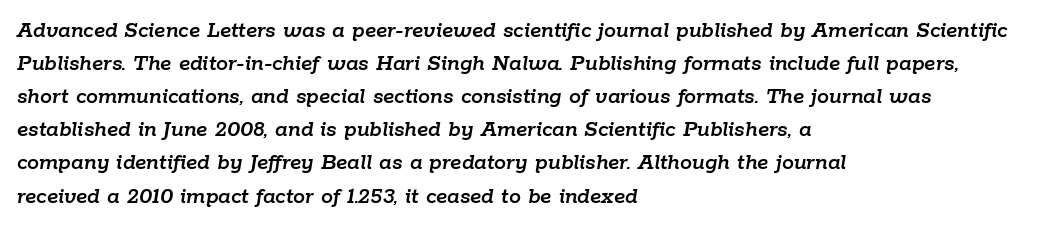
{"italic": "yes", "lean": "right", "slant_degrees": 9, "underline": "no", "align": "left", "line_spacing": "normal", "line_spacing_ratio": 1.38, "letter_spacing": "normal", "letter_spacing_em": 0.0, "glyph_px": 24}
